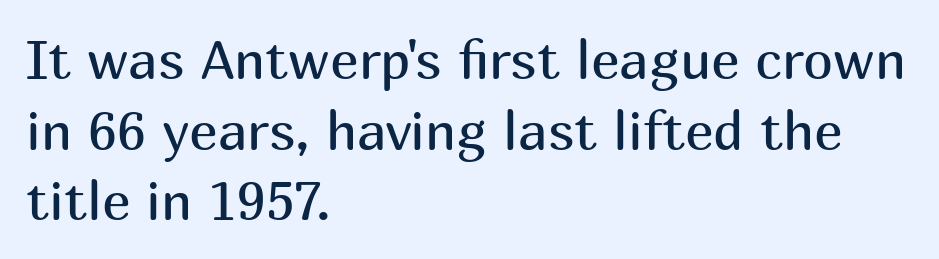
Ink coverage per letter is moderate at most. Are there feet on the stems? There aren't — it's a sans. Look at the tracking — it's just the regular setting, nothing added. Students, observe: this is what conventionally led text looks like. A roman cut, with each character standing at attention.
